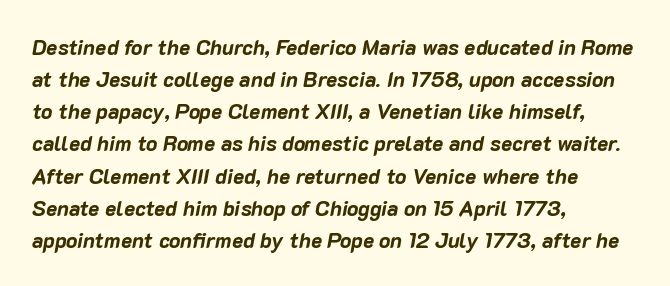
The image shows 21 px bold type, italic (leaning right); set left-aligned, normal line spacing (1.53x), normal letter spacing, not underlined.
